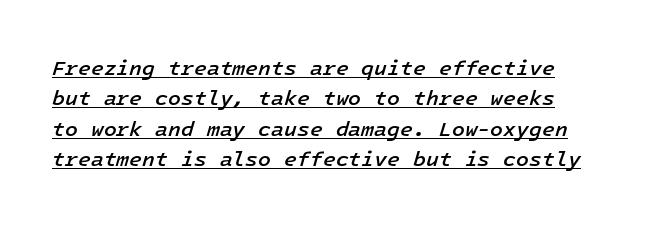
The image shows 21 px text type, italic (leaning right); set normal line spacing (1.45x), normal letter spacing, underlined.
